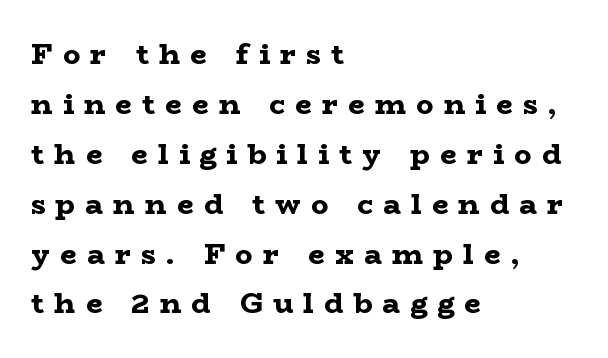
{"serif": "yes", "italic": "no", "bold": "yes", "weight": "bold", "width": "wide", "stroke_contrast": "low", "x_height": "medium", "monospaced": "no", "underline": "no", "align": "left", "line_spacing_ratio": 1.72, "letter_spacing": "wide", "letter_spacing_em": 0.35, "glyph_px": 29}
